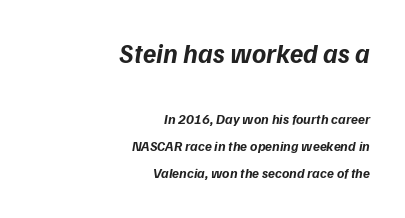
The setting favours the right margin, as signatures and pull-quotes sometimes do. The upper block of text is set noticeably larger than the block beneath it. Each glyph is drawn with heavy, bold strokes. The passage shown stacks its lines with a broad gap.
